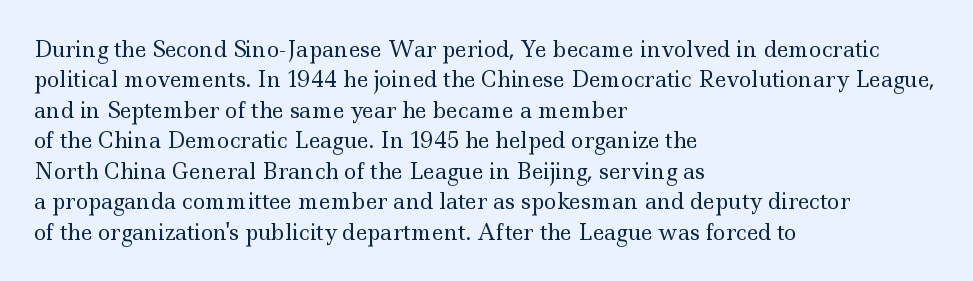
{"italic": "no", "bold": "no", "underline": "no", "align": "left", "line_spacing": "normal", "line_spacing_ratio": 1.45, "letter_spacing": "normal", "letter_spacing_em": 0.0, "glyph_px": 21}
